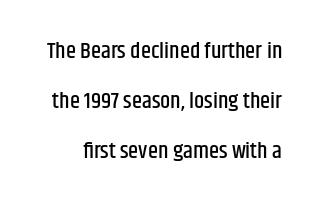
{"italic": "no", "underline": "no", "line_spacing": "loose", "line_spacing_ratio": 2.17, "letter_spacing": "normal", "letter_spacing_em": 0.0, "glyph_px": 23}
